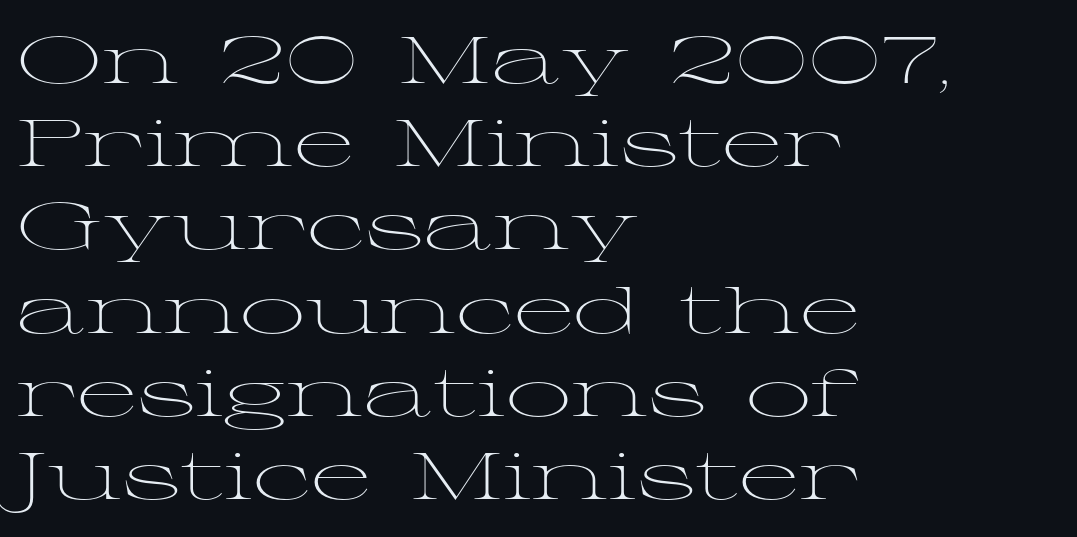
The image shows 65 px light, wide serif type, upright; set left-aligned, normal line spacing (1.28x), normal letter spacing, not underlined; medium stroke contrast and a medium x-height.
